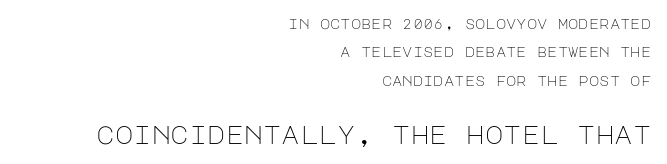
Q: Is the text bold? A: No.
Q: Is the text italic (slanted)? A: No, it is upright.
Q: Is the text underlined? A: No.
Q: How is the paragraph aligned? A: Right-aligned.
Q: Is the spacing between letters normal or unusually wide? A: Normal.
Q: Is the spacing between lines tight, normal or loose? A: Loose.
Q: Which block of text is set in a larger size, the first (top) or the second (bottom)? A: The second (bottom) one.
